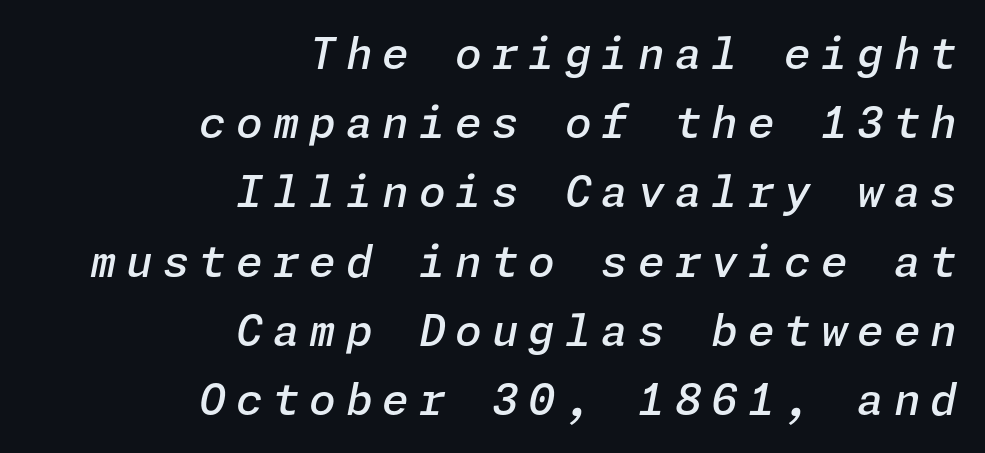
{"italic": "yes", "lean": "right", "slant_degrees": 11, "bold": "semi", "weight": "semibold", "width": "normal", "stroke_contrast": "low", "x_height": "medium", "underline": "no", "align": "right", "line_spacing": "normal", "line_spacing_ratio": 1.61, "letter_spacing": "wide", "letter_spacing_em": 0.23, "glyph_px": 43}
